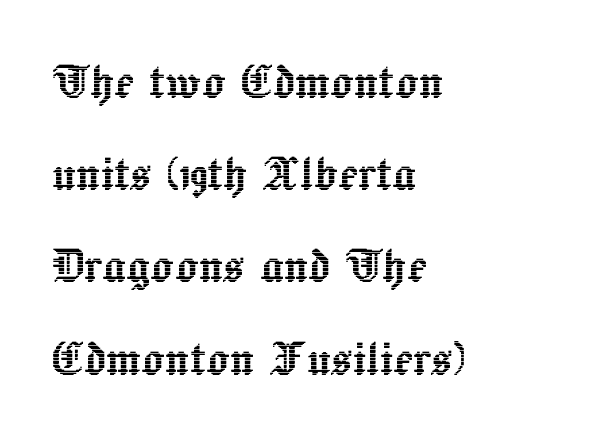
The image shows 58 px text type, upright; set left-aligned, normal line spacing (1.59x), normal letter spacing, not underlined; a medium x-height.
